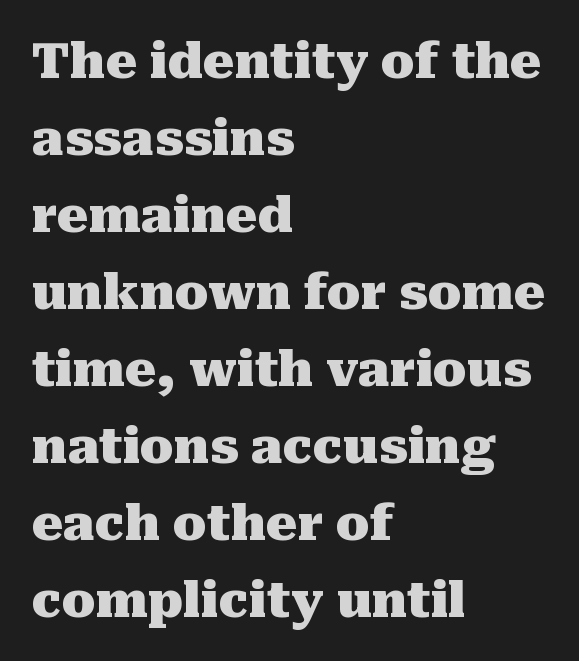
The image shows 49 px heavy serif type, upright; set left-aligned, normal line spacing (1.57x), normal letter spacing, not underlined; medium stroke contrast and a medium x-height.
